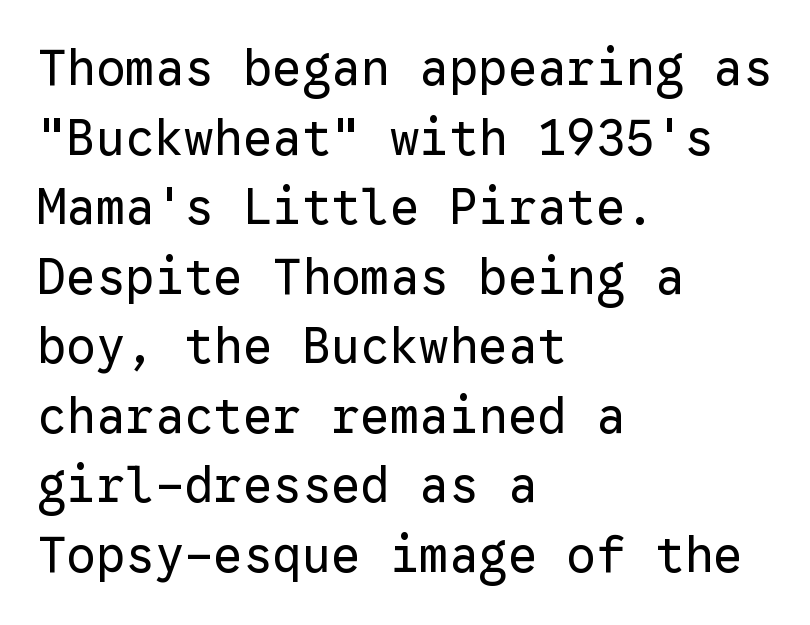
The image shows 49 px regular-weight sans-serif type, upright, monospaced; set left-aligned, normal line spacing (1.42x), normal letter spacing, not underlined; low stroke contrast and a medium x-height.
